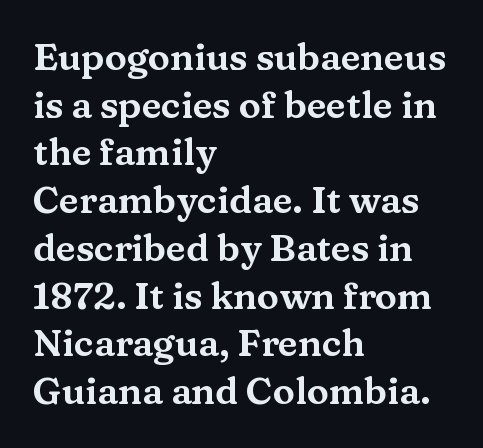
The image shows 37 px wide serif type, upright; set left-aligned, normal line spacing (1.29x), normal letter spacing, not underlined; medium stroke contrast and a medium x-height.
